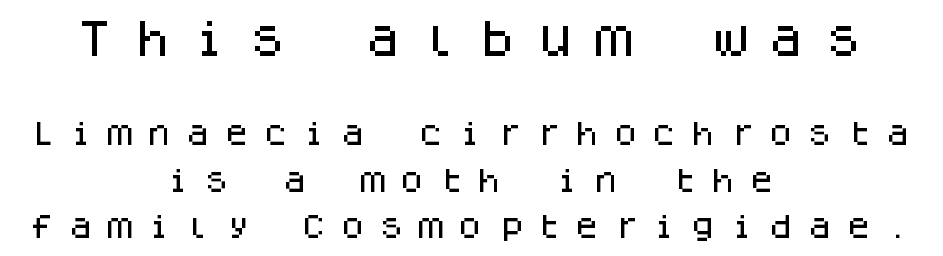
{"serif": "no", "italic": "no", "width": "normal", "stroke_contrast": "low", "x_height": "large", "monospaced": "yes", "underline": "no", "align": "center", "line_spacing_ratio": 1.71, "letter_spacing": "wide", "letter_spacing_em": 0.44, "larger_block": "first", "size_ratio": 1.48, "glyph_px": 40}
